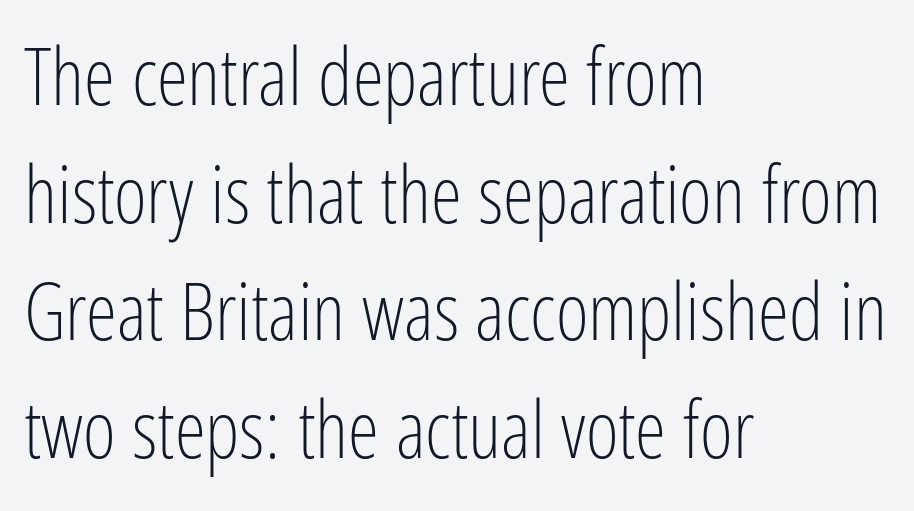
Q: Is the text bold? A: No.
Q: Is the text italic (slanted)? A: No, it is upright.
Q: Is the typeface a serif or a sans-serif typeface? A: Sans-serif.
Q: Is the text underlined? A: No.
Q: How is the paragraph aligned? A: Left-aligned.
Q: Is the spacing between letters normal or unusually wide? A: Normal.
Q: Is the spacing between lines tight, normal or loose? A: Normal.
Q: Width (condensed, normal, or wide)? A: Condensed.
Q: Stroke contrast? A: Low.
Q: x-height? A: Medium.
Q: Monospaced? A: No.
